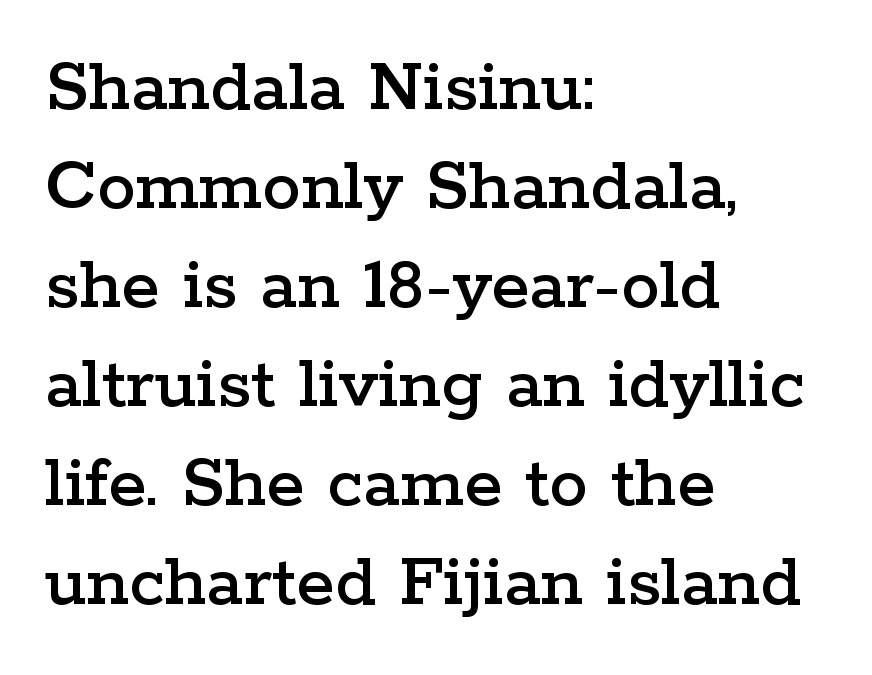
The text block is weighted toward the left margin, trailing off unevenly rightward. Quick note: underline off. Every stem runs plumb, perpendicular to the baseline. This sample keeps an unexceptional amount of space between lines. Proportional: the letters do not fall into vertical columns. Each letter's strokes conclude with small projecting serifs.
